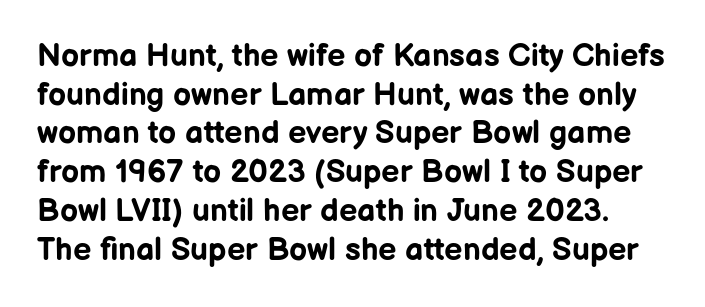
{"serif": "no", "italic": "no", "bold": "yes", "weight": "bold", "width": "normal", "stroke_contrast": "low", "x_height": "medium", "monospaced": "no", "underline": "no", "line_spacing_ratio": 1.21, "letter_spacing": "normal", "letter_spacing_em": 0.0, "glyph_px": 32}
